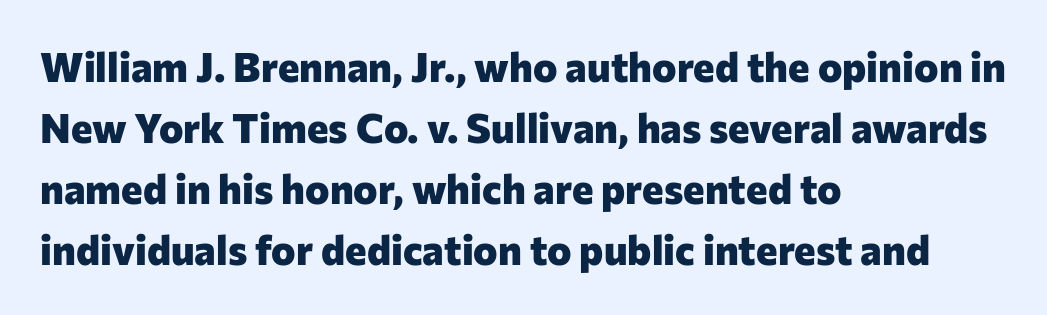
Proportional: the letters do not fall into vertical columns. Ascenders rise straight up at ninety degrees. The glyphs are unaccompanied by any horizontal stroke below them. Strong, thick strokes mark this as bold type. The paragraph has a hard left edge and a soft right edge.
